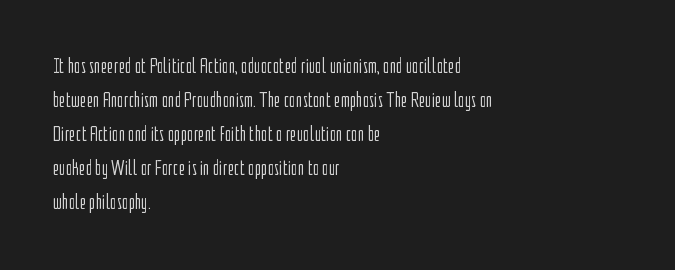
Q: Is the text bold? A: No.
Q: Is the text italic (slanted)? A: No, it is upright.
Q: Is the text underlined? A: No.
Q: How is the paragraph aligned? A: Left-aligned.
Q: Is the spacing between letters normal or unusually wide? A: Normal.
Q: Is the spacing between lines tight, normal or loose? A: Normal.
